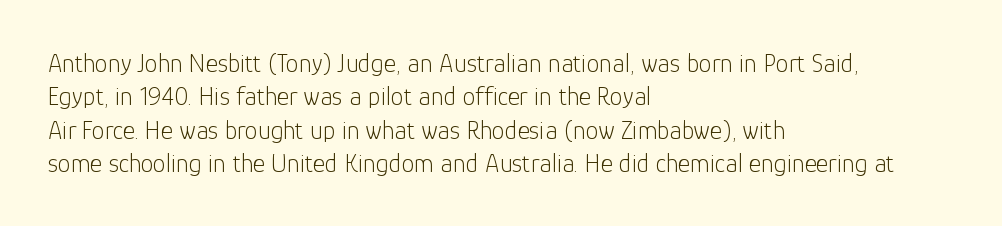
{"italic": "no", "bold": "no", "underline": "no", "align": "left", "line_spacing": "normal", "line_spacing_ratio": 1.28, "letter_spacing": "normal", "letter_spacing_em": 0.0, "glyph_px": 26}
